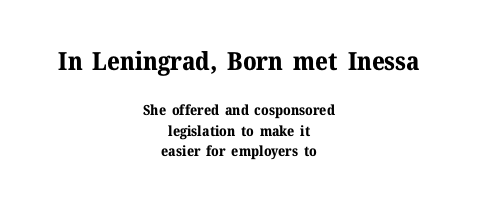
Its strokes are broad and dark, the hallmark of bold type. Do the letters lean? They stand straight. The baseline area is clear. Is there much room between lines? A standard amount, neither cramped nor airy. The compositor balanced each line on the midline.
